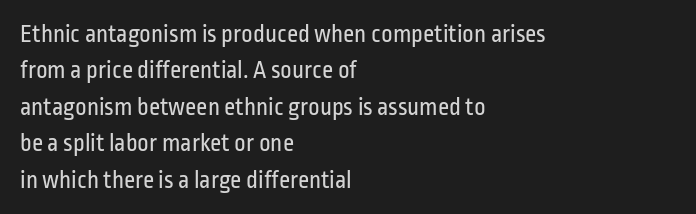
The image shows 25 px text type, upright; set left-aligned, normal line spacing (1.46x), normal letter spacing, not underlined.
